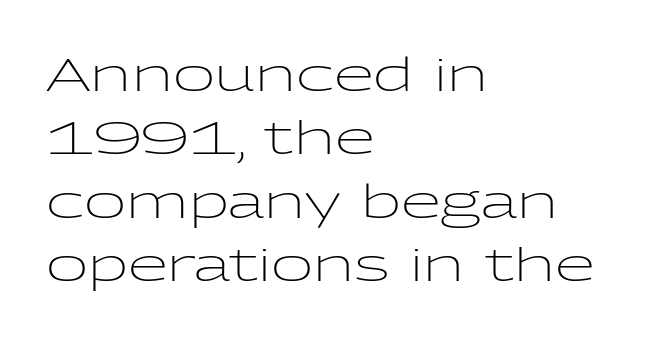
{"serif": "no", "italic": "no", "bold": "no", "weight": "light", "width": "wide", "stroke_contrast": "low", "x_height": "medium", "monospaced": "no", "underline": "no", "align": "left", "line_spacing": "normal", "line_spacing_ratio": 1.38, "letter_spacing": "normal", "letter_spacing_em": 0.0, "glyph_px": 46}
